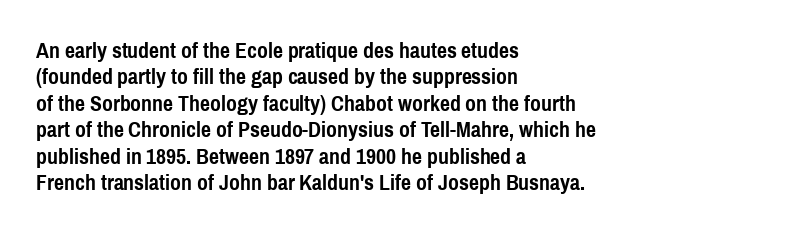
Stroke thickness is high; the sample reads as a true bold. Underline: absent. The horizontal fit of the characters is conventional and even. Do the letters lean? They stand straight. Horizontal alignment here is leftward, the default for most running prose.
